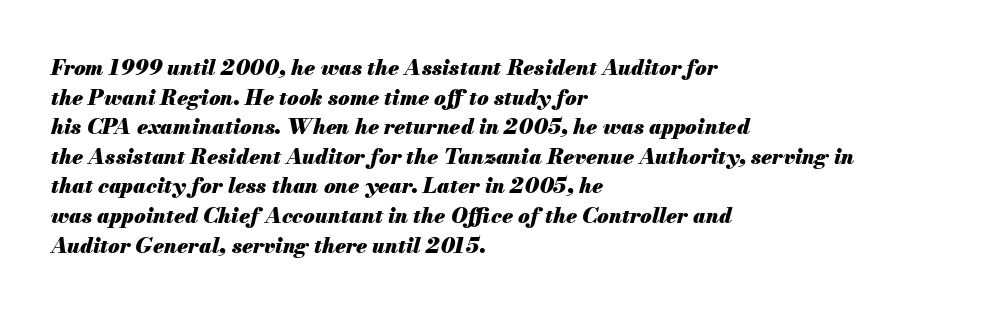
Horizontally, the lines are justified to the leading edge only. Vertically, the passage feels balanced, rows spaced as you'd expect. The specimen reads as italic at a glance. Standard letterfit; no display-style spreading of the glyphs. Nobody drew a line under any word here.
